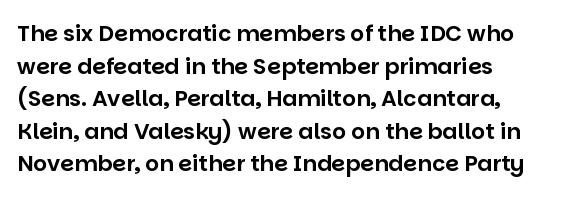
Q: Is the text italic (slanted)? A: No, it is upright.
Q: Is the text underlined? A: No.
Q: Is the spacing between letters normal or unusually wide? A: Normal.
Q: Is the spacing between lines tight, normal or loose? A: Normal.
